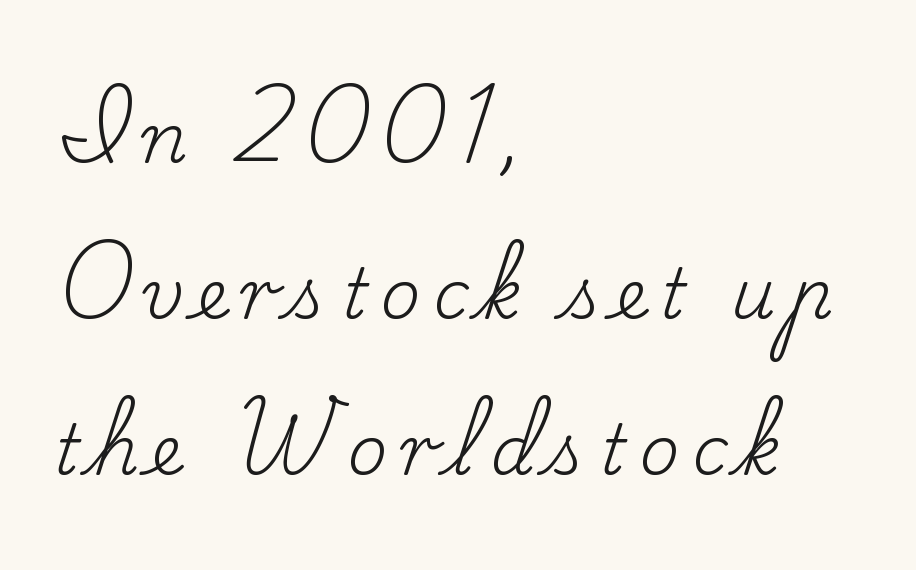
Does the copy run flush right? No — it runs flush left. Unmarked baselines from the first word to the last. The type family on display is of the serif kind. These lines are rendered in a variable-pitch font.
